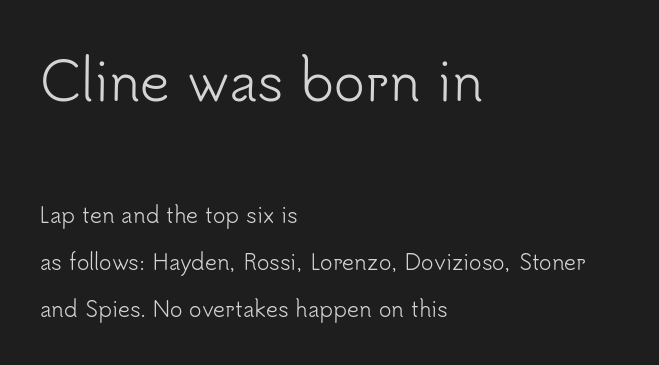
Q: Is the text bold? A: No.
Q: Is the text italic (slanted)? A: No, it is upright.
Q: Is the typeface a serif or a sans-serif typeface? A: Sans-serif.
Q: Is the text underlined? A: No.
Q: How is the paragraph aligned? A: Left-aligned.
Q: Is the spacing between letters normal or unusually wide? A: Normal.
Q: Is the spacing between lines tight, normal or loose? A: Loose.
Q: Which block of text is set in a larger size, the first (top) or the second (bottom)? A: The first (top) one.
Q: Width (condensed, normal, or wide)? A: Normal.
Q: Stroke contrast? A: Low.
Q: x-height? A: Small.
Q: Monospaced? A: No.
